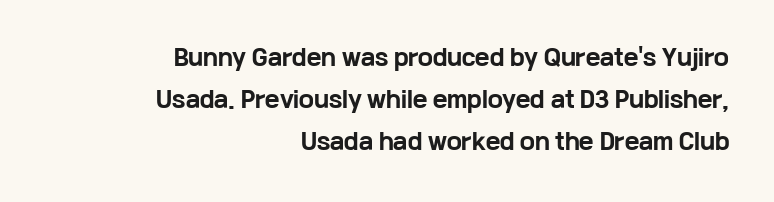
Q: Is the text bold? A: Yes.
Q: Is the text italic (slanted)? A: No, it is upright.
Q: Is the text underlined? A: No.
Q: How is the paragraph aligned? A: Right-aligned.
Q: Is the spacing between letters normal or unusually wide? A: Normal.
Q: Is the spacing between lines tight, normal or loose? A: Loose.
